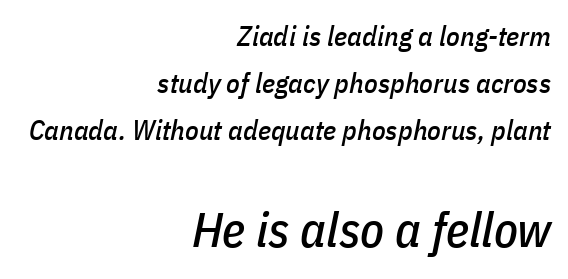
There's an unmistakable incline to the writing here. Compared with a flush-left layout, this one pins lines to the opposite, right side. The designer left line spacing at the default. Glance below the letters and you will spot only blank space.
